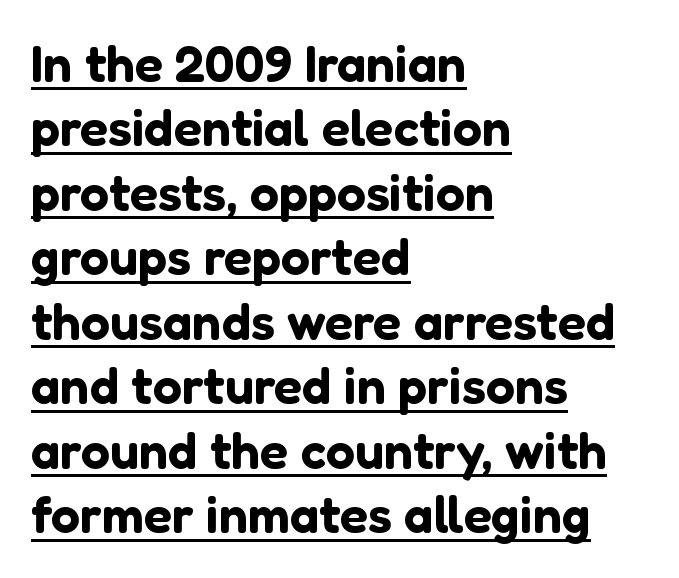
Compared with typical body copy, the letter spacing here is the same. Varying glyph widths throughout — classic text-font behaviour. Somebody hit Ctrl+U on this one — the words are underlined. This sample uses a sans-serif face.
